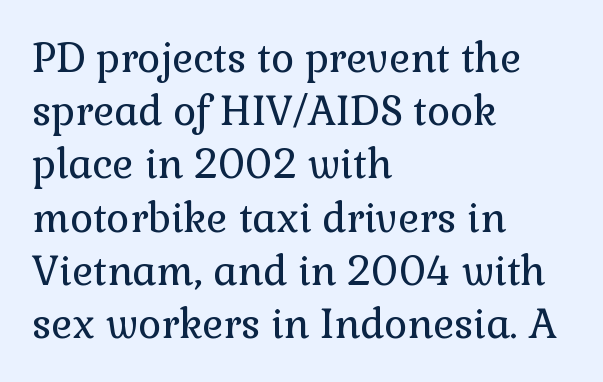
{"serif": "yes", "italic": "no", "bold": "no", "weight": "regular", "width": "normal", "stroke_contrast": "low", "x_height": "medium", "monospaced": "no", "underline": "no", "align": "left", "line_spacing": "normal", "line_spacing_ratio": 1.33, "letter_spacing": "normal", "letter_spacing_em": 0.0, "glyph_px": 40}
